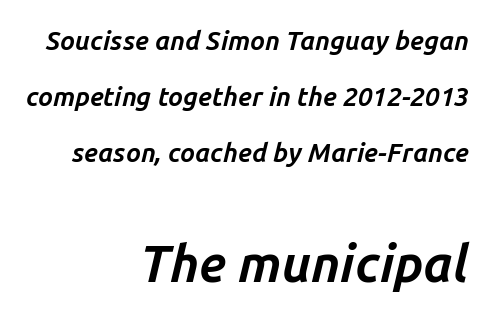
Q: Is the text bold? A: Yes.
Q: Is the text italic (slanted)? A: Yes, it leans right by about 14 degrees.
Q: Is the text underlined? A: No.
Q: How is the paragraph aligned? A: Right-aligned.
Q: Is the spacing between letters normal or unusually wide? A: Normal.
Q: Is the spacing between lines tight, normal or loose? A: Loose.
Q: Which block of text is set in a larger size, the first (top) or the second (bottom)? A: The second (bottom) one.
Q: Width (condensed, normal, or wide)? A: Normal.
Q: Stroke contrast? A: Low.
Q: x-height? A: Medium.
Q: Monospaced? A: No.
